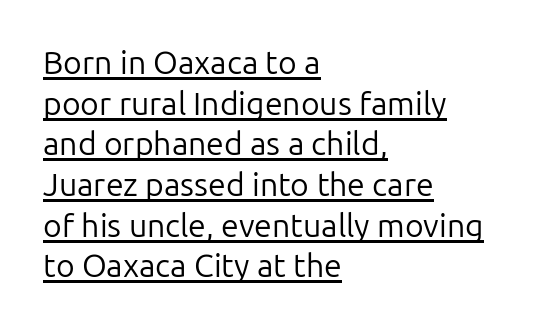
You can tell from the bare stems that sans-serif type was used. The paragraph has a hard left edge and a soft right edge. Each stroke keeps to a modest, everyday thickness or less. Is this a fixed-width face? No — the glyphs have proportional, varying widths. There is no visible air inserted between adjacent glyphs. The specimen includes a rule beneath the text block's lines.
